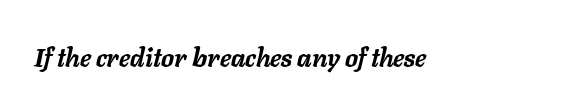
{"italic": "yes", "lean": "right", "slant_degrees": 11, "bold": "yes", "underline": "no", "letter_spacing": "normal", "letter_spacing_em": 0.0, "glyph_px": 26}
